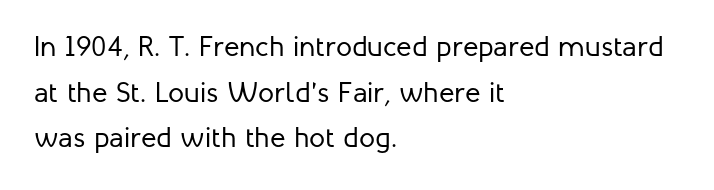
The letterforms sit at book weight or below. Unlike a traditional serif, this face leaves its strokes unadorned. The letters sit at their default tracking, neither squeezed nor spread. Casual observation: everything's shoved over to the left. The specimen omits any rule beneath the text block's lines. Does the lettering tilt? It doesn't — this is upright.
